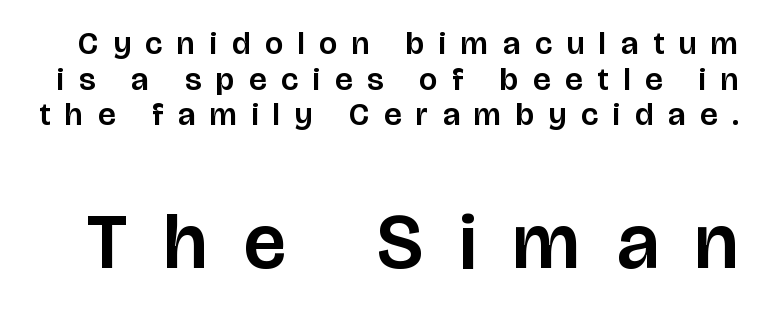
Q: Is the text italic (slanted)? A: No, it is upright.
Q: Is the typeface a serif or a sans-serif typeface? A: Sans-serif.
Q: Is the text underlined? A: No.
Q: Is the spacing between letters normal or unusually wide? A: Unusually wide.
Q: Is the spacing between lines tight, normal or loose? A: Tight.
Q: Which block of text is set in a larger size, the first (top) or the second (bottom)? A: The second (bottom) one.
Q: Width (condensed, normal, or wide)? A: Normal.
Q: Stroke contrast? A: Low.
Q: x-height? A: Large.
Q: Monospaced? A: No.
